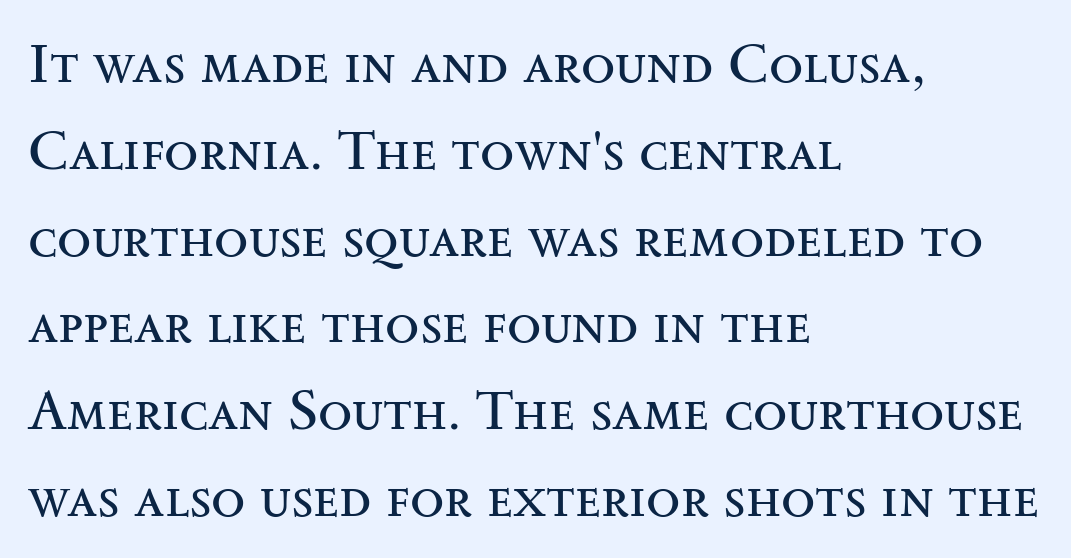
The image shows 56 px regular-weight, wide serif type, upright; set left-aligned, normal line spacing (1.55x), normal letter spacing, not underlined; medium stroke contrast and a small x-height.
